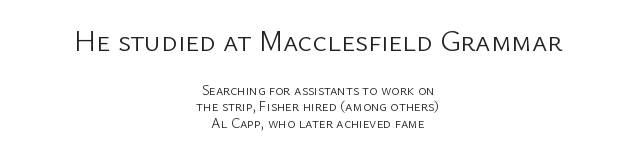
The image shows 29 px light sans-serif type, upright; set centered, line spacing 1.19x, normal letter spacing, not underlined; the first (top) block is 2.07x larger; low stroke contrast and a medium x-height.
